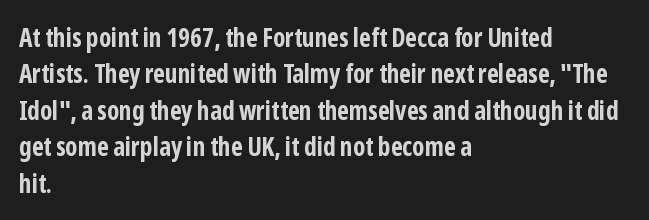
Characters remain perfectly vertical along every line. The passage is arranged the way most books set body copy — flush left. These lines sit exactly where default settings would place them. Nobody touched the tracking dial on this one. Descender tails drop into unmarked territory. Is the type bold? Yes — the strokes are clearly thick and heavy.
